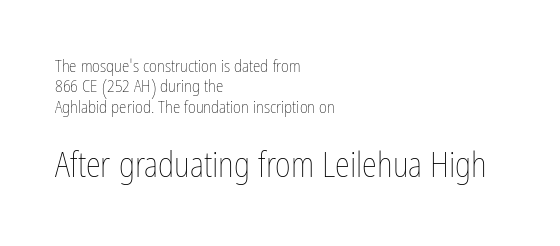
The image shows 34 px thin, condensed type, upright; set left-aligned, line spacing 1.2x, normal letter spacing, not underlined; the second (bottom) block is 2.0x larger; low stroke contrast and a medium x-height.
